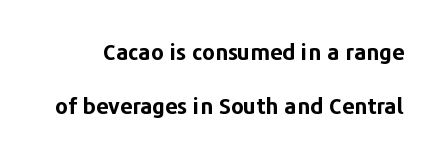
{"italic": "no", "bold": "yes", "underline": "no", "line_spacing": "loose", "line_spacing_ratio": 2.47, "letter_spacing": "normal", "letter_spacing_em": 0.0, "glyph_px": 22}
